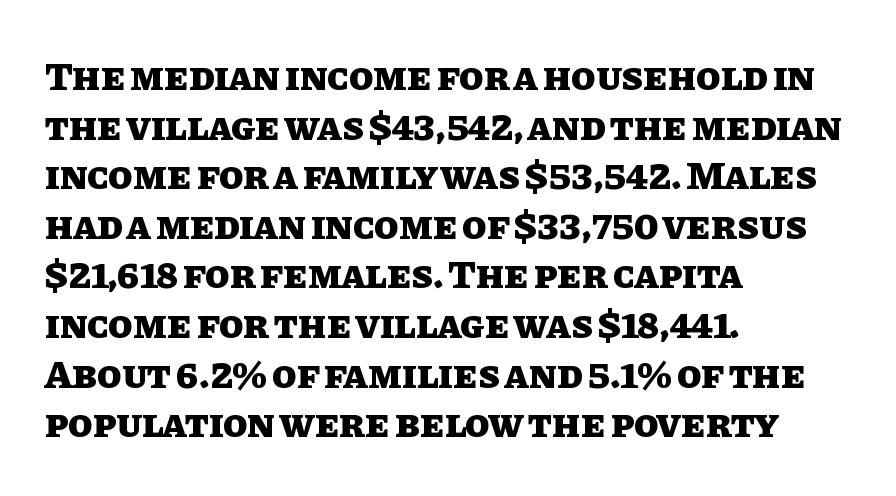
{"italic": "no", "bold": "yes", "weight": "heavy", "width": "normal", "stroke_contrast": "low", "x_height": "large", "monospaced": "no", "underline": "no", "align": "left", "line_spacing_ratio": 1.24, "letter_spacing": "normal", "letter_spacing_em": 0.0, "glyph_px": 40}
